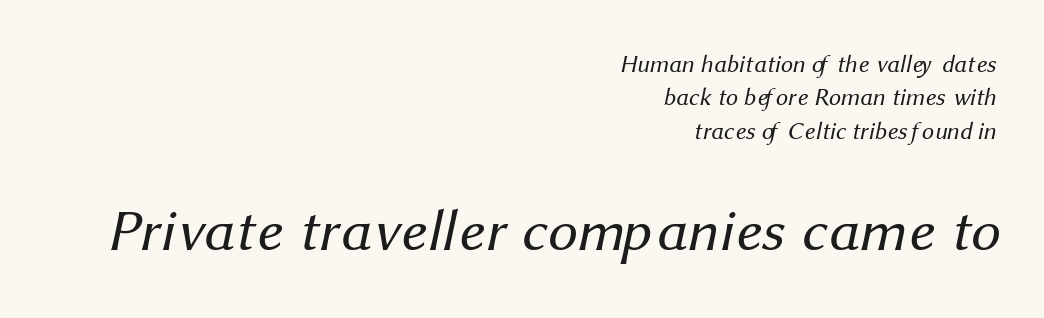
Q: Is the text bold? A: No.
Q: Is the typeface a serif or a sans-serif typeface? A: Sans-serif.
Q: Is the text underlined? A: No.
Q: How is the paragraph aligned? A: Right-aligned.
Q: Is the spacing between letters normal or unusually wide? A: Normal.
Q: Is the spacing between lines tight, normal or loose? A: Normal.
Q: Which block of text is set in a larger size, the first (top) or the second (bottom)? A: The second (bottom) one.
Q: Width (condensed, normal, or wide)? A: Normal.
Q: Stroke contrast? A: Medium.
Q: x-height? A: Medium.
Q: Monospaced? A: No.
